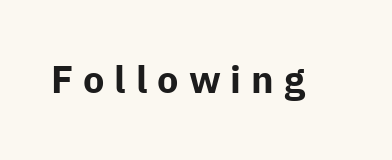
Q: Is the text bold? A: Yes.
Q: Is the text italic (slanted)? A: No, it is upright.
Q: Is the typeface a serif or a sans-serif typeface? A: Sans-serif.
Q: Is the text underlined? A: No.
Q: Is the spacing between letters normal or unusually wide? A: Unusually wide.
Q: Width (condensed, normal, or wide)? A: Normal.
Q: Stroke contrast? A: Low.
Q: x-height? A: Medium.
Q: Monospaced? A: No.
